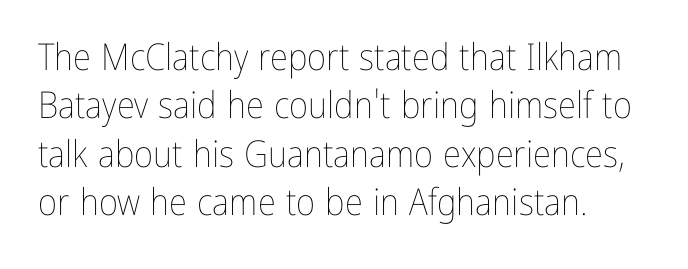
The lines sit at an ordinary, default distance from one another. A student would call this left alignment; a typographer would say flush left, rag right. A typesetter would call this proportional, since set widths differ per character. Does extra space separate the letters? No, they use regular spacing. The baseline area is clear. The specimen reads as upright at a glance.
